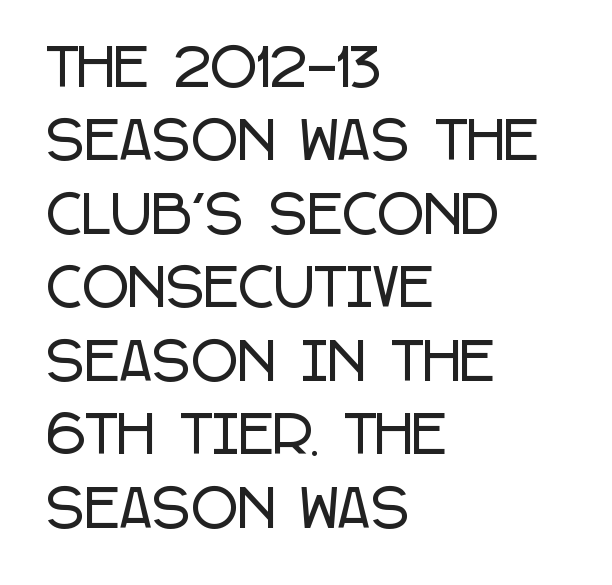
The image shows 51 px condensed sans-serif type, upright; set left-aligned, normal line spacing (1.44x), normal letter spacing, not underlined; low stroke contrast and a large x-height.
